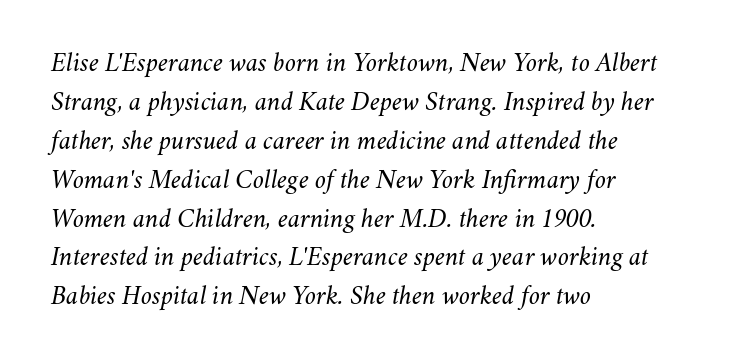
Q: Is the text bold? A: No.
Q: Is the text italic (slanted)? A: Yes, it leans right by about 11 degrees.
Q: Is the text underlined? A: No.
Q: How is the paragraph aligned? A: Left-aligned.
Q: Is the spacing between letters normal or unusually wide? A: Normal.
Q: Is the spacing between lines tight, normal or loose? A: Normal.
